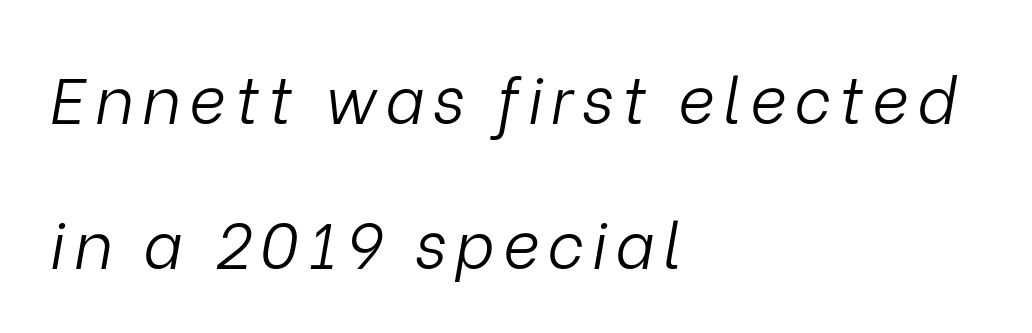
The image shows 64 px light type, italic (leaning right); set left-aligned, loose line spacing (2.26x), not underlined; low stroke contrast and a medium x-height.
